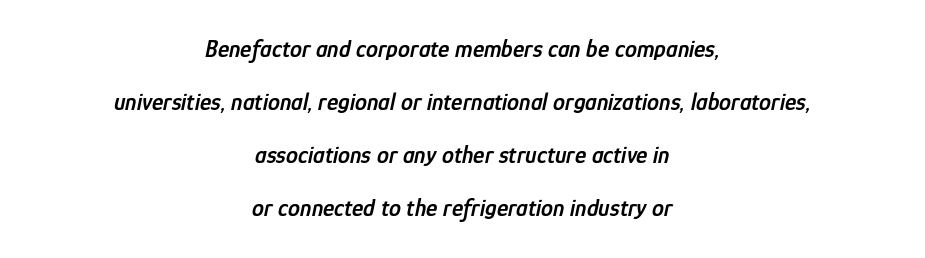
You could call the tracking neutral — neither tight nor loose. Words float on clear page, feet unadorned. What's the leading like? Stretched, with rows far apart. The paragraph shown floats in the horizontal middle. The face used here is a semibold: visibly heavier than regular, lighter than bold. Italic: yes, the glyphs are oblique.
